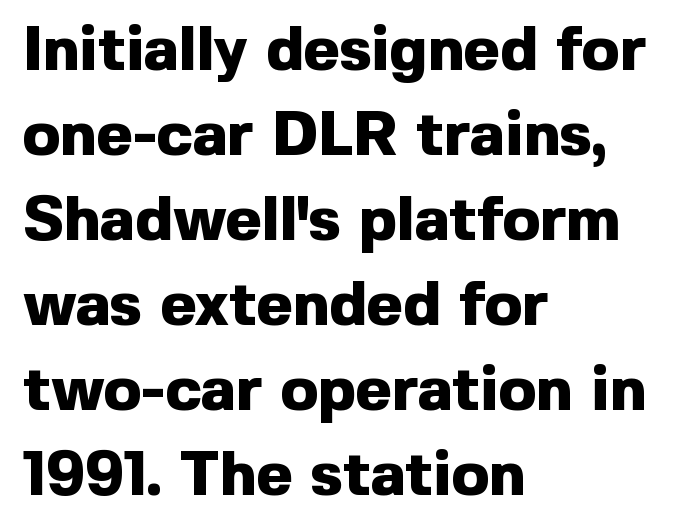
Q: Is the text bold? A: Yes.
Q: Is the text italic (slanted)? A: No, it is upright.
Q: Is the typeface a serif or a sans-serif typeface? A: Sans-serif.
Q: Is the text underlined? A: No.
Q: How is the paragraph aligned? A: Left-aligned.
Q: Is the spacing between letters normal or unusually wide? A: Normal.
Q: Is the spacing between lines tight, normal or loose? A: Normal.
Q: Width (condensed, normal, or wide)? A: Normal.
Q: x-height? A: Medium.
Q: Monospaced? A: No.
